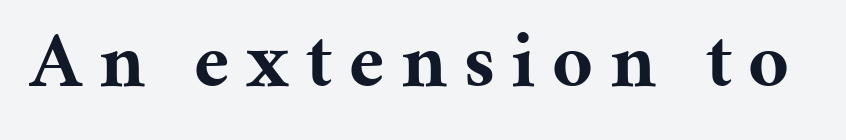
Q: Is the text bold? A: Yes.
Q: Is the text italic (slanted)? A: No, it is upright.
Q: Is the typeface a serif or a sans-serif typeface? A: Serif.
Q: Is the text underlined? A: No.
Q: Is the spacing between letters normal or unusually wide? A: Unusually wide.
Q: Width (condensed, normal, or wide)? A: Normal.
Q: Stroke contrast? A: Medium.
Q: x-height? A: Medium.
Q: Monospaced? A: No.
